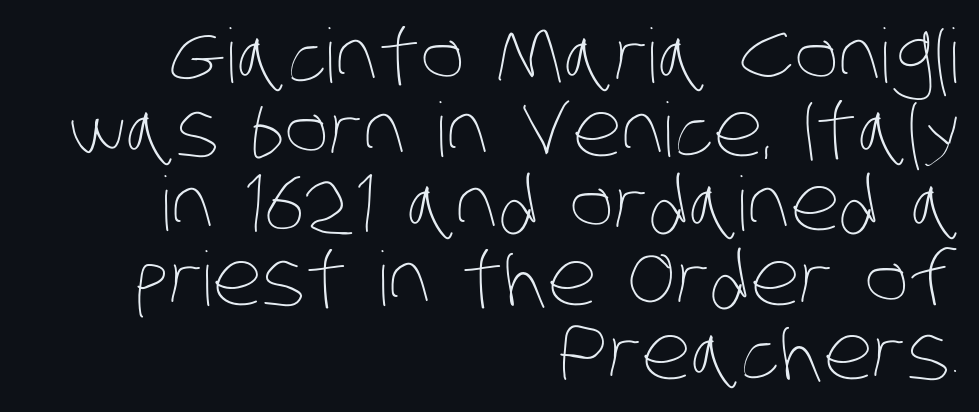
{"bold": "no", "weight": "thin", "width": "condensed", "stroke_contrast": "low", "x_height": "large", "monospaced": "no", "underline": "no", "align": "right", "line_spacing": "tight", "line_spacing_ratio": 0.99, "letter_spacing": "normal", "letter_spacing_em": 0.0, "glyph_px": 75}
